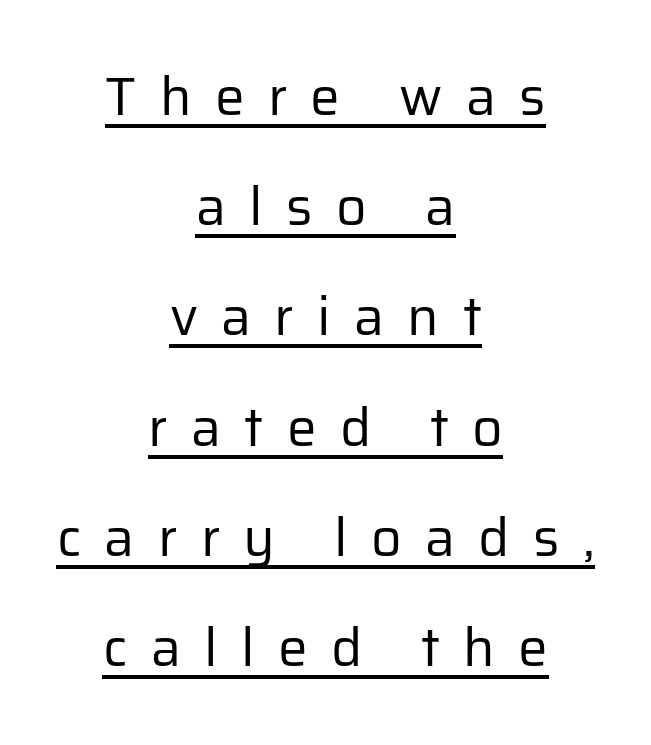
Q: Is the text bold? A: No.
Q: Is the text italic (slanted)? A: No, it is upright.
Q: Is the typeface a serif or a sans-serif typeface? A: Sans-serif.
Q: Is the text underlined? A: Yes.
Q: How is the paragraph aligned? A: Centered.
Q: Is the spacing between letters normal or unusually wide? A: Unusually wide.
Q: Is the spacing between lines tight, normal or loose? A: Loose.
Q: Width (condensed, normal, or wide)? A: Normal.
Q: Stroke contrast? A: Low.
Q: x-height? A: Medium.
Q: Monospaced? A: No.
